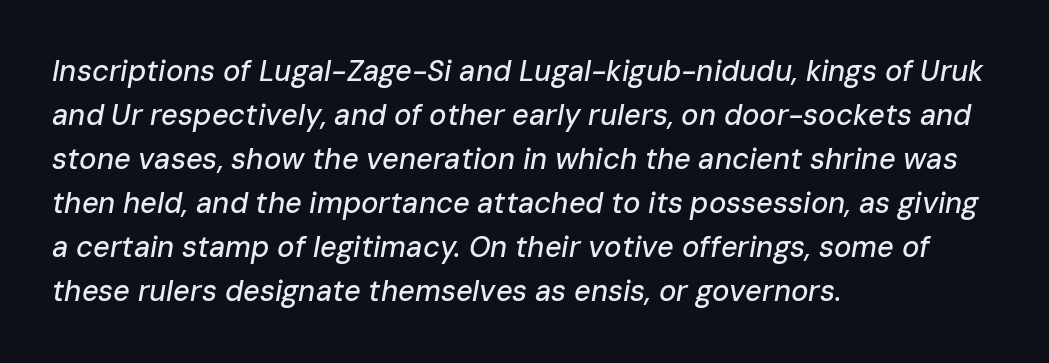
Q: Is the text italic (slanted)? A: Yes, it leans right by about 10 degrees.
Q: Is the text underlined? A: No.
Q: How is the paragraph aligned? A: Left-aligned.
Q: Is the spacing between letters normal or unusually wide? A: Normal.
Q: Is the spacing between lines tight, normal or loose? A: Normal.
Q: Width (condensed, normal, or wide)? A: Normal.
Q: Stroke contrast? A: Low.
Q: x-height? A: Medium.
Q: Monospaced? A: No.
